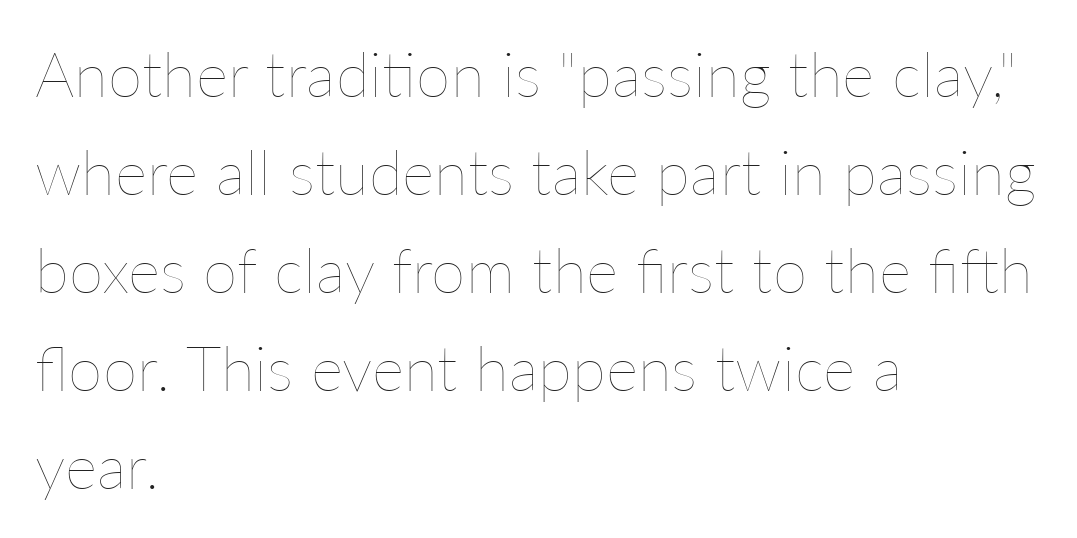
Vertical strokes here are truly vertical. The passage shown stacks its lines at a standard gap. Default kerning and tracking; the words read as compact shapes. Is the type heavy? It reads as light-to-regular instead. The lines are quadded left. A typesetter would call this proportional, since set widths differ per character.
